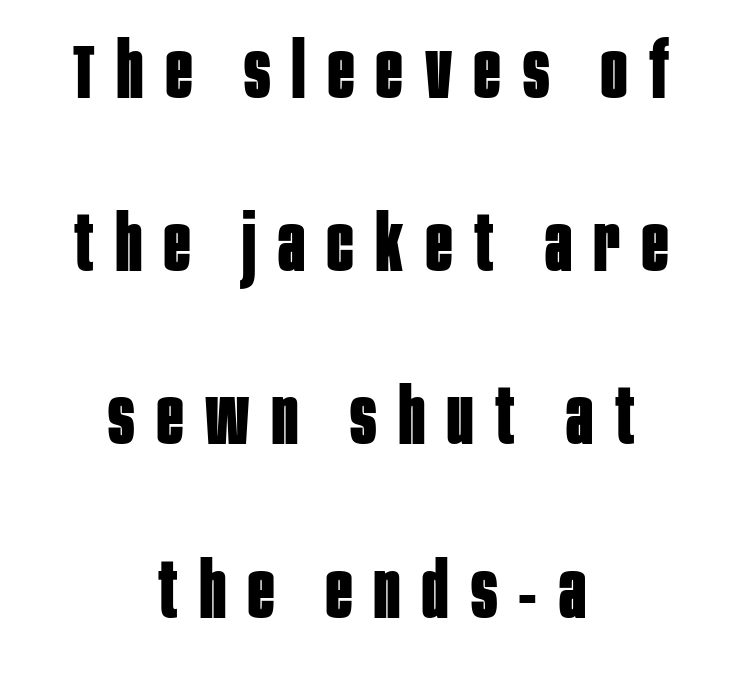
Each row of text sits above clean, open space. Each letter keeps its own natural width here, so spacing adapts to shape. It's the straight-up-and-down kind of type. Teacher's note: observe the equal gaps on both sides — that is centered alignment.
